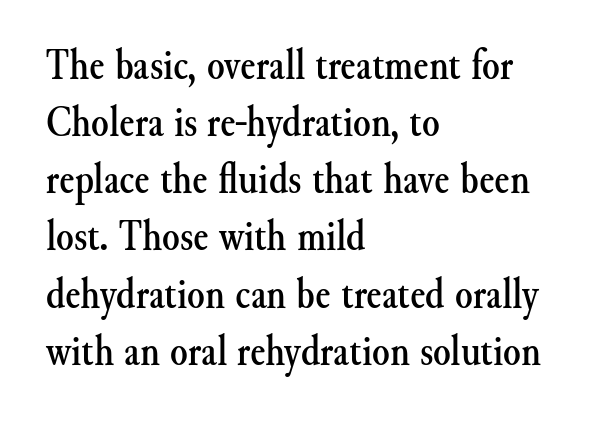
Q: Is the text italic (slanted)? A: No, it is upright.
Q: Is the typeface a serif or a sans-serif typeface? A: Serif.
Q: Is the text underlined? A: No.
Q: How is the paragraph aligned? A: Left-aligned.
Q: Is the spacing between letters normal or unusually wide? A: Normal.
Q: Is the spacing between lines tight, normal or loose? A: Normal.
Q: Width (condensed, normal, or wide)? A: Normal.
Q: Stroke contrast? A: Medium.
Q: x-height? A: Small.
Q: Monospaced? A: No.
